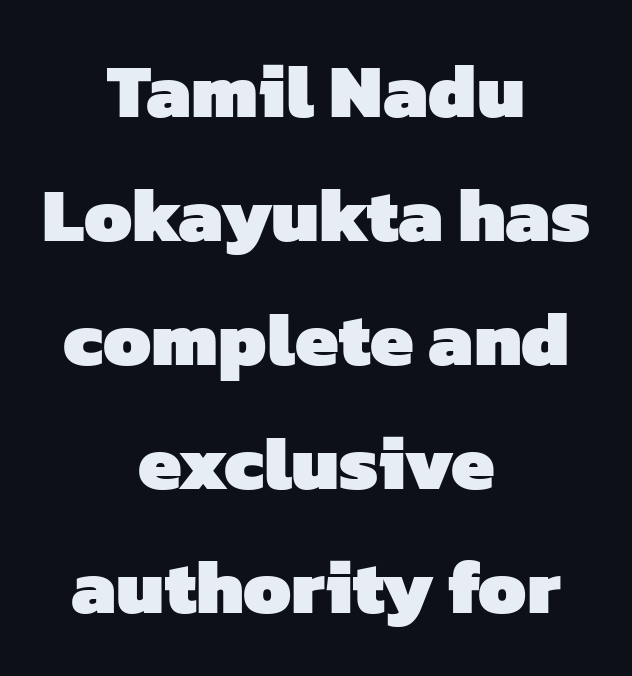
The image shows 77 px heavy sans-serif type; set centered, normal line spacing (1.61x), normal letter spacing, not underlined; low stroke contrast and a medium x-height.
